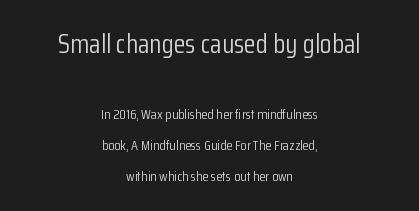
The image shows 27 px text type, upright; set centered, loose line spacing (2.21x), normal letter spacing, not underlined; the first (top) block is 1.93x larger.
